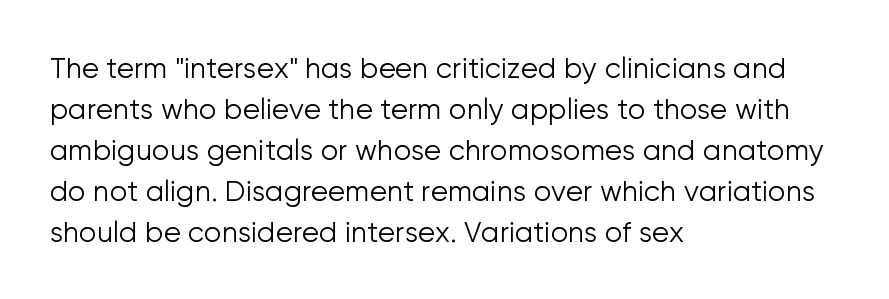
{"serif": "no", "italic": "no", "bold": "no", "weight": "light", "width": "normal", "stroke_contrast": "low", "x_height": "medium", "monospaced": "no", "underline": "no", "align": "left", "line_spacing": "normal", "line_spacing_ratio": 1.46, "letter_spacing": "normal", "letter_spacing_em": 0.0, "glyph_px": 28}
